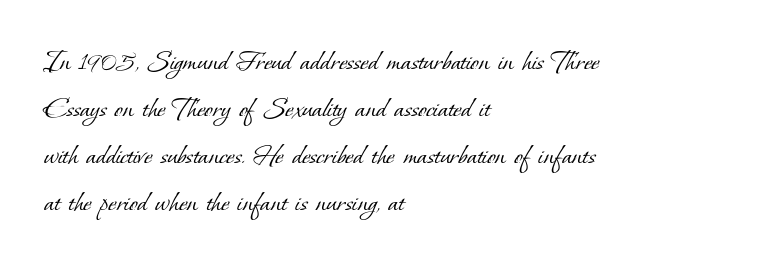
{"serif": "yes", "bold": "no", "weight": "light", "width": "normal", "stroke_contrast": "low", "x_height": "small", "monospaced": "no", "underline": "no", "align": "left", "line_spacing": "normal", "line_spacing_ratio": 1.52, "letter_spacing": "normal", "letter_spacing_em": 0.0, "glyph_px": 31}
